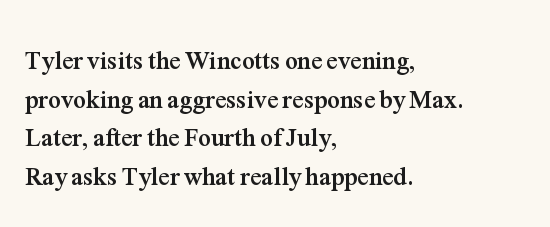
The image shows 25 px bold type, upright; set left-aligned, normal line spacing (1.55x), normal letter spacing, not underlined.
